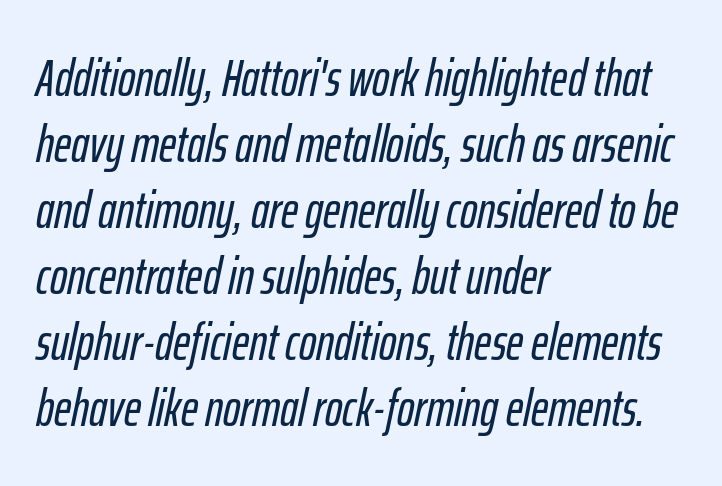
The image shows 52 px condensed type, italic (leaning right); set left-aligned, normal line spacing (1.27x), normal letter spacing, not underlined; low stroke contrast and a medium x-height.
